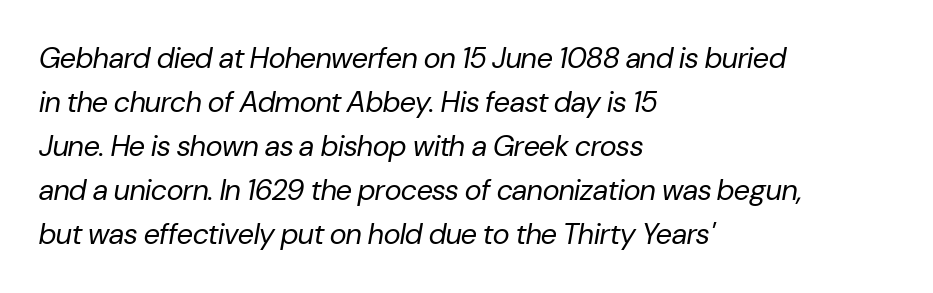
Q: Is the text bold? A: No.
Q: Is the text italic (slanted)? A: Yes, it leans right by about 10 degrees.
Q: Is the text underlined? A: No.
Q: How is the paragraph aligned? A: Left-aligned.
Q: Is the spacing between letters normal or unusually wide? A: Normal.
Q: Is the spacing between lines tight, normal or loose? A: Normal.
Q: Width (condensed, normal, or wide)? A: Normal.
Q: Stroke contrast? A: Low.
Q: x-height? A: Medium.
Q: Monospaced? A: No.
